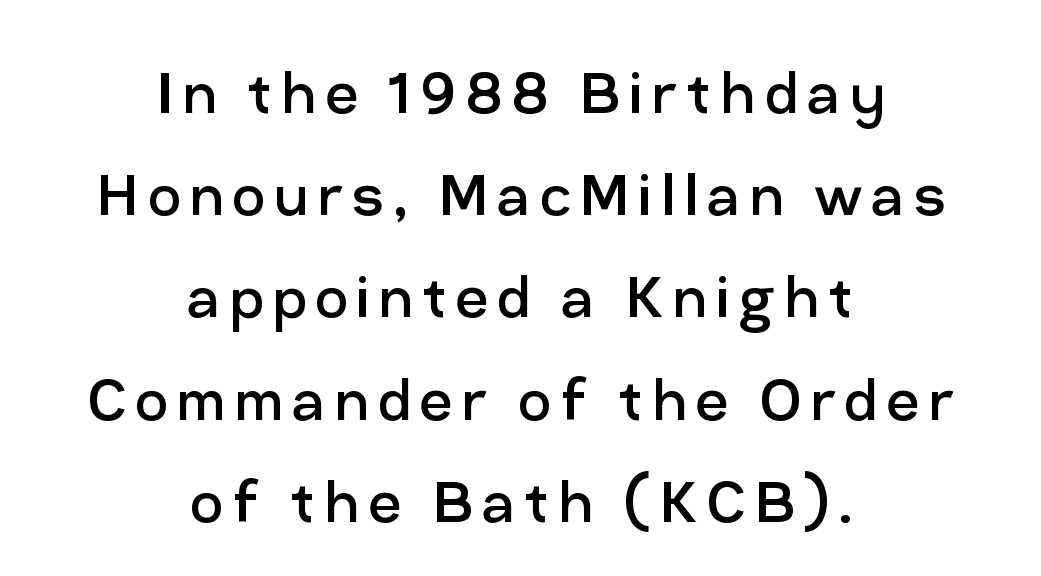
{"serif": "no", "italic": "no", "bold": "no", "weight": "regular", "width": "normal", "stroke_contrast": "low", "x_height": "medium", "monospaced": "no", "underline": "no", "align": "center", "line_spacing": "normal", "line_spacing_ratio": 1.42, "glyph_px": 72}
